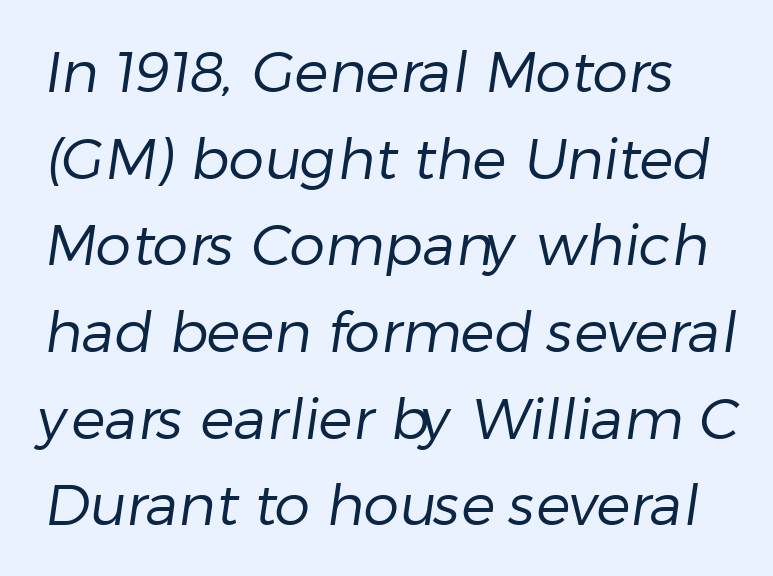
The image shows 57 px regular-weight sans-serif type; set normal line spacing (1.52x), normal letter spacing, not underlined; low stroke contrast and a medium x-height.
